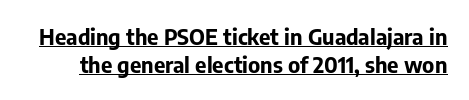
The image shows 22 px bold type, upright; set normal line spacing (1.27x), normal letter spacing, underlined.
